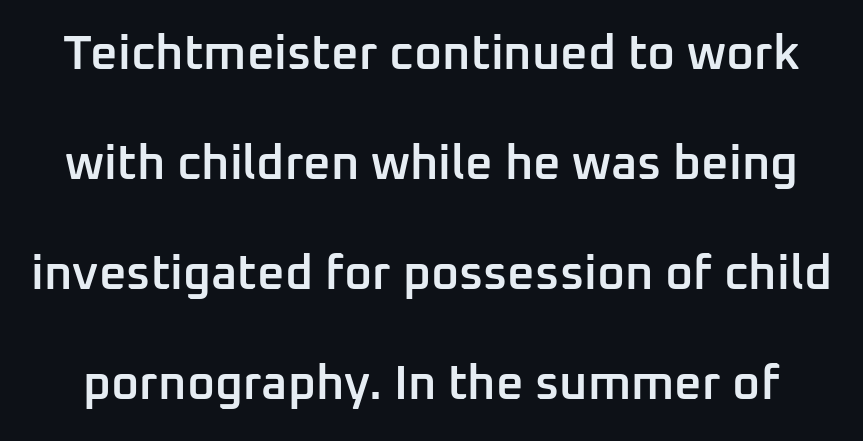
Q: Is the text bold? A: Semi-bold.
Q: Is the text italic (slanted)? A: No, it is upright.
Q: Is the typeface a serif or a sans-serif typeface? A: Sans-serif.
Q: Is the text underlined? A: No.
Q: Is the spacing between letters normal or unusually wide? A: Normal.
Q: Is the spacing between lines tight, normal or loose? A: Loose.
Q: Width (condensed, normal, or wide)? A: Normal.
Q: Stroke contrast? A: Low.
Q: x-height? A: Medium.
Q: Monospaced? A: No.
